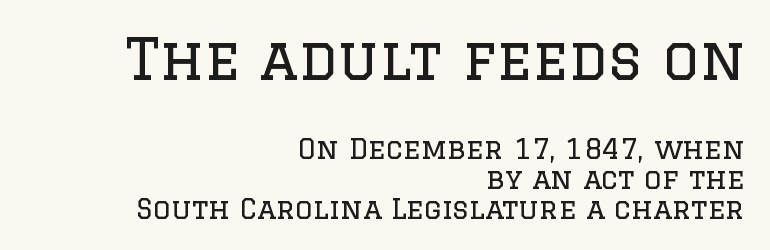
The image shows 57 px regular-weight serif type, upright; set right-aligned, tight line spacing (1.07x), normal letter spacing, not underlined; the first (top) block is 2.04x larger; low stroke contrast and a large x-height.
